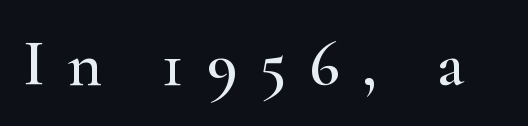
Honestly, there is no underline to notice here at all. Do the characters align in a grid? No, the font is proportional. Someone cranked the tracking dial way up on this one. It's the straight-up-and-down kind of type.
